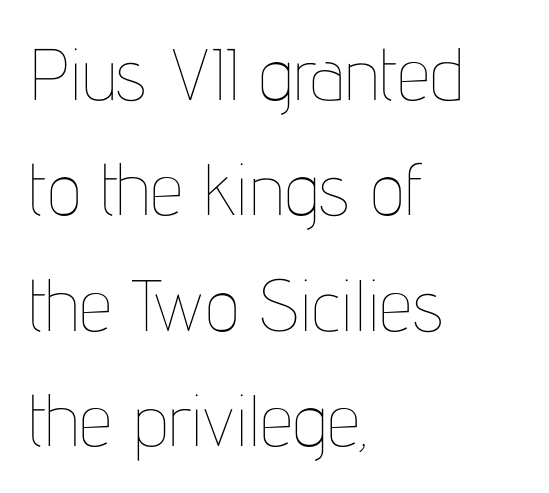
The image shows 73 px thin, condensed type, upright; set left-aligned, normal line spacing (1.58x), normal letter spacing, not underlined; low stroke contrast and a medium x-height.
